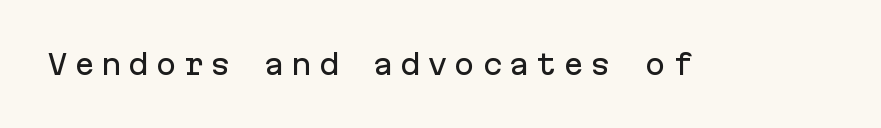
Q: Is the text italic (slanted)? A: No, it is upright.
Q: Is the typeface a serif or a sans-serif typeface? A: Sans-serif.
Q: Is the text underlined? A: No.
Q: Is the spacing between letters normal or unusually wide? A: Unusually wide.
Q: Width (condensed, normal, or wide)? A: Normal.
Q: Stroke contrast? A: Low.
Q: x-height? A: Medium.
Q: Monospaced? A: Yes.
